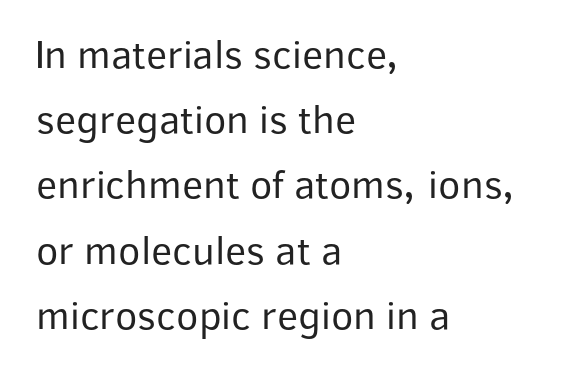
This sample uses an upright cut, with every glyph sitting square on the baseline. This sample uses plain, unmodified letter spacing. Each letter keeps its own natural width here, so spacing adapts to shape. The face used here is a sans, in the tradition of grotesques and geometrics.
